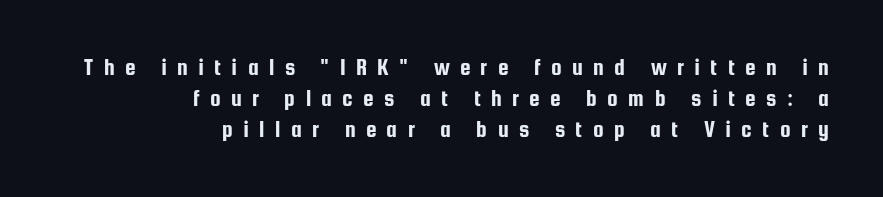
Right-aligned paragraph, ragged on the left. Every character sits straight up, as roman type does. Beneath every word, the page is bare. The face used here is rendered with a markedly widened letterfit. The rows are spaced the way most documents space them.
